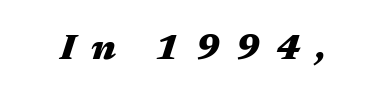
Is the letter spacing exaggerated? Yes — the characters are pushed far apart. A typesetter would call this proportional, since set widths differ per character. As a designer I'd log this as weight 700, bold. The face used here has a pronounced slope to its letters.
